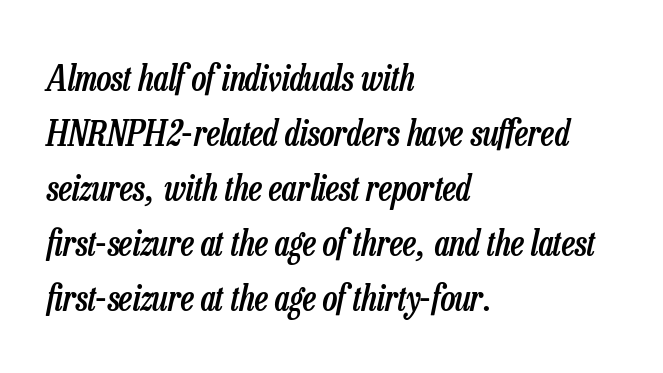
Q: Is the text bold? A: Semi-bold.
Q: Is the text italic (slanted)? A: Yes, it leans right by about 13 degrees.
Q: Is the text underlined? A: No.
Q: How is the paragraph aligned? A: Left-aligned.
Q: Is the spacing between letters normal or unusually wide? A: Normal.
Q: Is the spacing between lines tight, normal or loose? A: Normal.
Q: Width (condensed, normal, or wide)? A: Condensed.
Q: Stroke contrast? A: Low.
Q: x-height? A: Medium.
Q: Monospaced? A: No.
